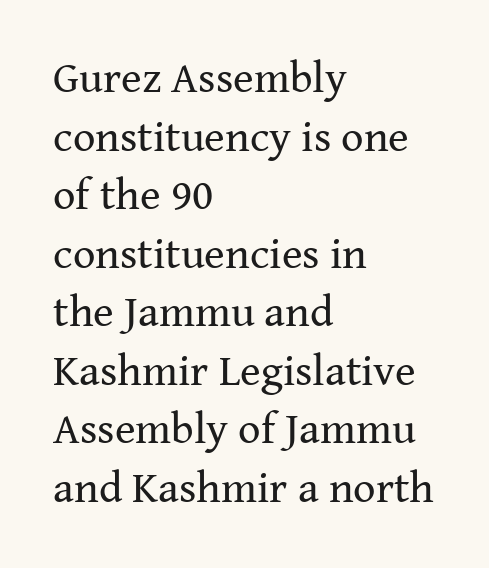
{"serif": "yes", "italic": "no", "bold": "no", "weight": "regular", "width": "normal", "stroke_contrast": "medium", "x_height": "medium", "monospaced": "no", "underline": "no", "align": "left", "line_spacing": "normal", "line_spacing_ratio": 1.33, "letter_spacing": "normal", "letter_spacing_em": 0.0, "glyph_px": 44}
